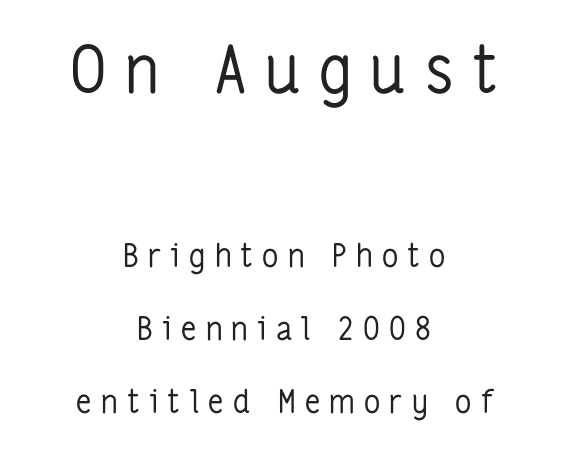
The image shows 65 px regular-weight, condensed sans-serif type, upright; set centered, loose line spacing (2.28x), unusually wide letter spacing (+0.29 em), not underlined; the first (top) block is 2.03x larger; low stroke contrast and a medium x-height.
